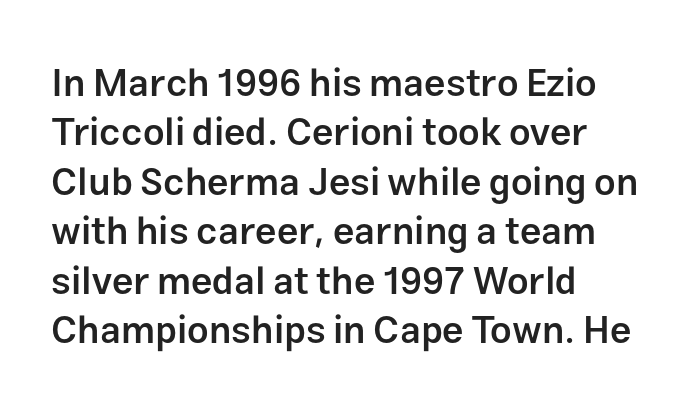
Q: Is the text bold? A: Semi-bold.
Q: Is the text italic (slanted)? A: No, it is upright.
Q: Is the typeface a serif or a sans-serif typeface? A: Sans-serif.
Q: Is the text underlined? A: No.
Q: How is the paragraph aligned? A: Left-aligned.
Q: Is the spacing between letters normal or unusually wide? A: Normal.
Q: Is the spacing between lines tight, normal or loose? A: Normal.
Q: Width (condensed, normal, or wide)? A: Normal.
Q: Stroke contrast? A: Low.
Q: x-height? A: Medium.
Q: Monospaced? A: No.
